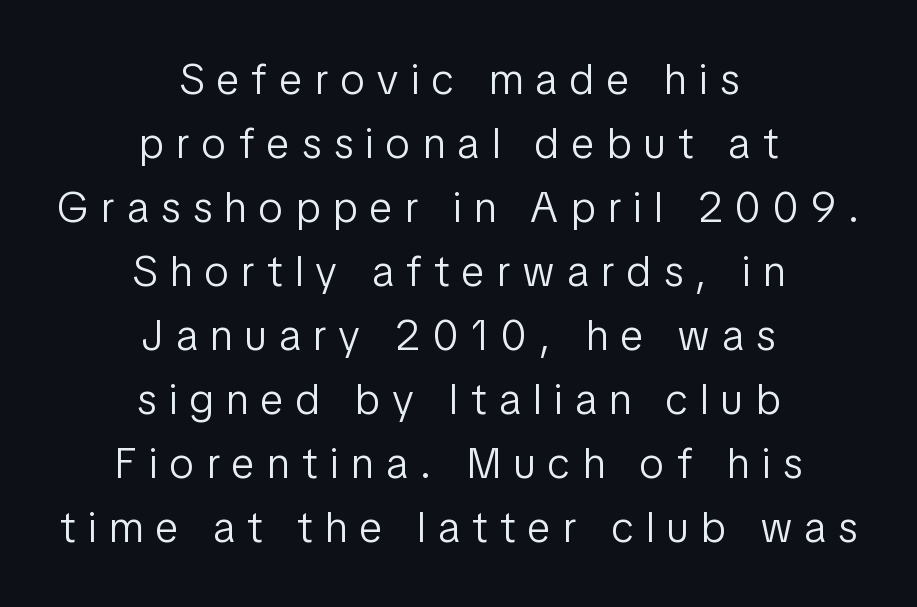
{"serif": "no", "italic": "no", "bold": "no", "weight": "light", "width": "condensed", "stroke_contrast": "low", "x_height": "medium", "monospaced": "no", "underline": "no", "align": "center", "line_spacing": "normal", "line_spacing_ratio": 1.49, "letter_spacing": "wide", "letter_spacing_em": 0.3, "glyph_px": 43}
